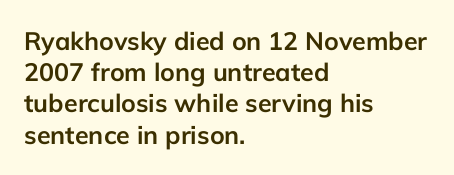
Caption: standard tracking, unaltered. Weight: bold. Line beginnings align vertically; line endings do not. The type sits square on the baseline with zero lean.
